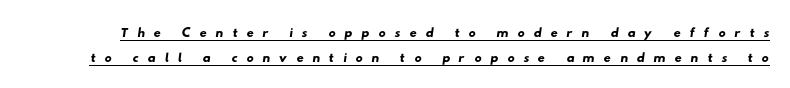
Whoever set this chose a conventional vertical rhythm. The specimen includes a rule beneath the text block's lines. The tracking jumps out immediately: characters are airy and widely separated.
